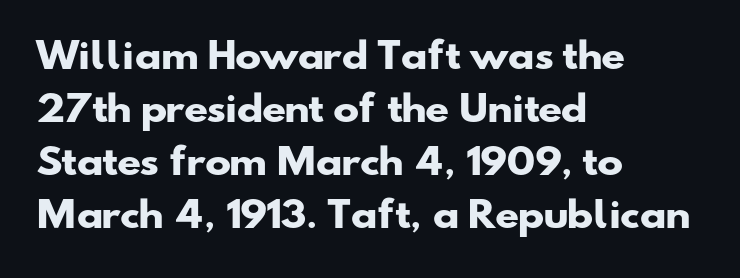
Q: Is the text bold? A: Yes.
Q: Is the typeface a serif or a sans-serif typeface? A: Sans-serif.
Q: Is the text underlined? A: No.
Q: How is the paragraph aligned? A: Left-aligned.
Q: Is the spacing between letters normal or unusually wide? A: Normal.
Q: Is the spacing between lines tight, normal or loose? A: Normal.
Q: Width (condensed, normal, or wide)? A: Wide.
Q: Stroke contrast? A: Low.
Q: x-height? A: Small.
Q: Monospaced? A: No.
